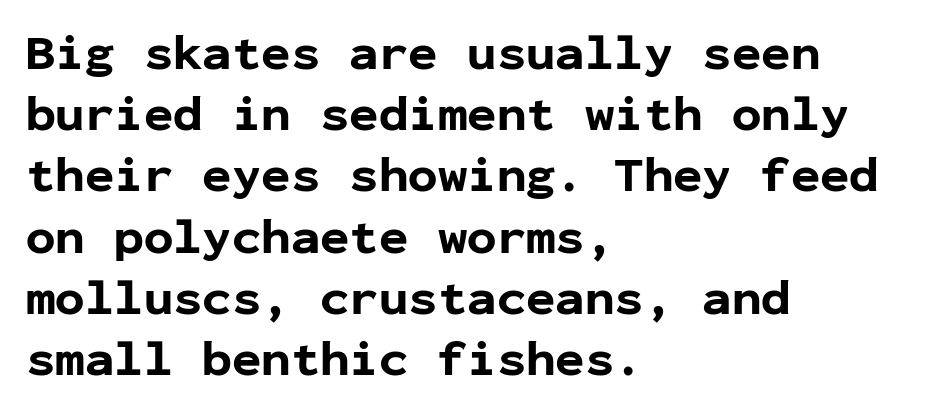
Q: Is the text bold? A: Yes.
Q: Is the text italic (slanted)? A: No, it is upright.
Q: Is the typeface a serif or a sans-serif typeface? A: Sans-serif.
Q: Is the text underlined? A: No.
Q: How is the paragraph aligned? A: Left-aligned.
Q: Is the spacing between letters normal or unusually wide? A: Normal.
Q: Is the spacing between lines tight, normal or loose? A: Normal.
Q: Width (condensed, normal, or wide)? A: Normal.
Q: Stroke contrast? A: Low.
Q: x-height? A: Medium.
Q: Monospaced? A: Yes.
